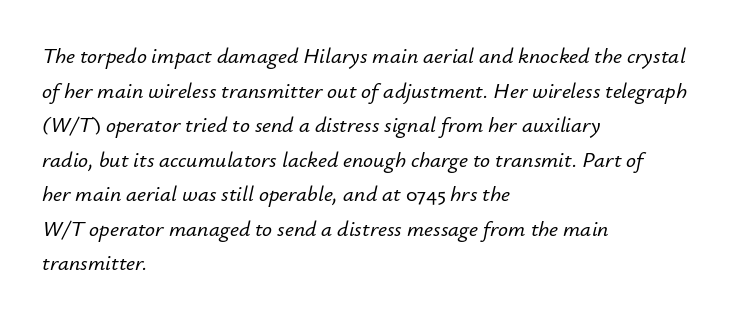
{"italic": "yes", "lean": "right", "slant_degrees": 12, "underline": "no", "align": "left", "line_spacing": "normal", "line_spacing_ratio": 1.57, "letter_spacing": "normal", "letter_spacing_em": 0.0, "glyph_px": 22}
